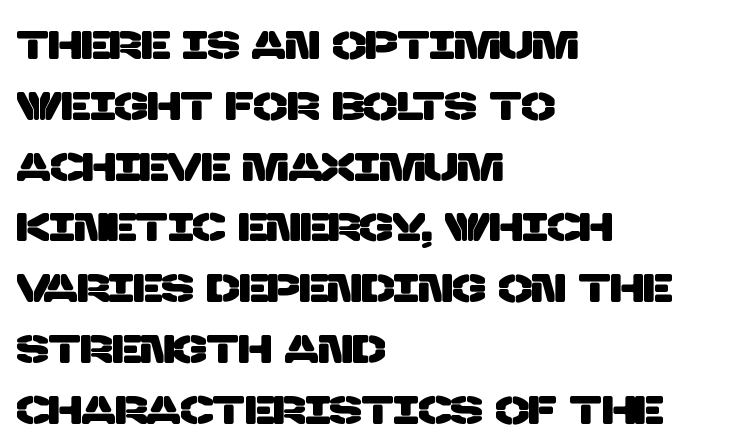
Q: Is the typeface a serif or a sans-serif typeface? A: Sans-serif.
Q: Is the text underlined? A: No.
Q: How is the paragraph aligned? A: Left-aligned.
Q: Is the spacing between letters normal or unusually wide? A: Normal.
Q: Is the spacing between lines tight, normal or loose? A: Normal.
Q: Width (condensed, normal, or wide)? A: Normal.
Q: Stroke contrast? A: Low.
Q: x-height? A: Large.
Q: Monospaced? A: No.
